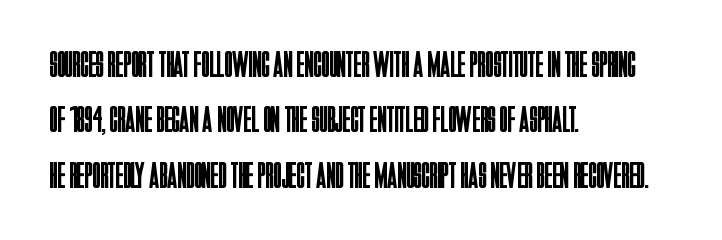
The image shows 37 px regular-weight, condensed sans-serif type, upright; set left-aligned, normal line spacing (1.5x), normal letter spacing, not underlined; low stroke contrast and a large x-height.
